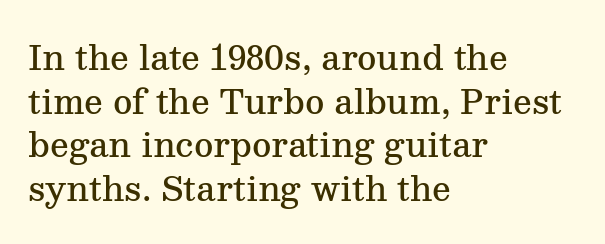
{"serif": "yes", "italic": "no", "bold": "semi", "weight": "semibold", "width": "normal", "stroke_contrast": "medium", "x_height": "medium", "monospaced": "no", "underline": "no", "align": "left", "line_spacing": "normal", "line_spacing_ratio": 1.32, "letter_spacing": "normal", "letter_spacing_em": 0.0, "glyph_px": 33}
